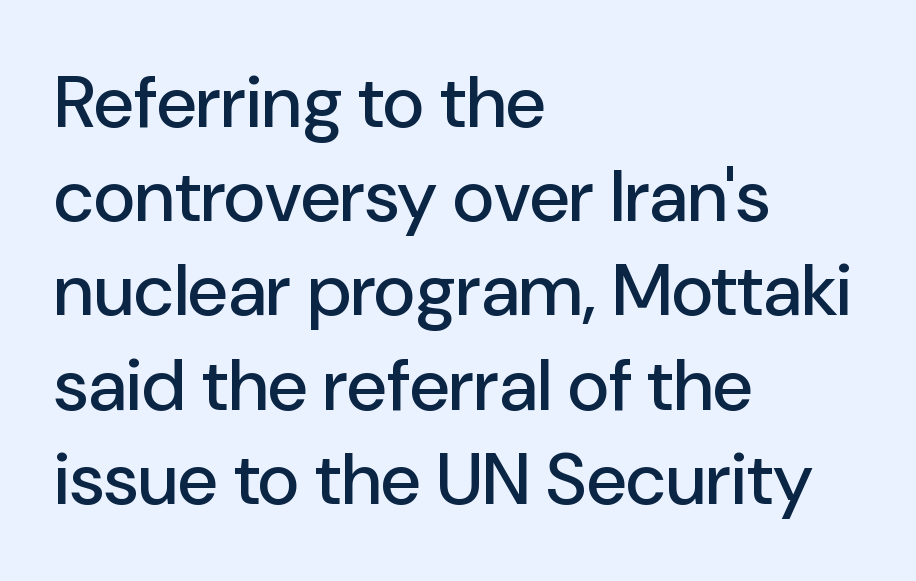
The type family on display is of the sans-serif kind. The letterforms sit shoulder to shoulder at normal distance. The block of text has a typical density, with ordinary space between rows. This is roman type, the default non-slanted kind. Character widths vary here, with narrow letters taking less room than wide ones.
